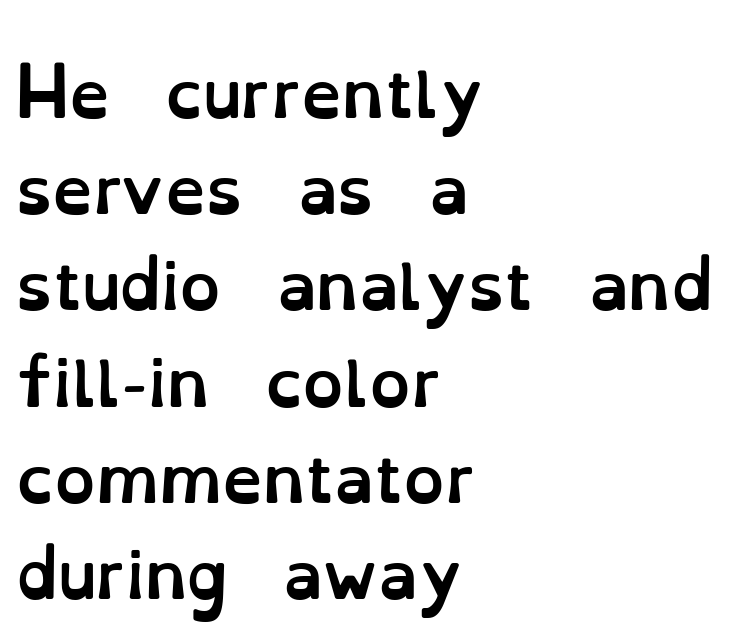
{"italic": "no", "bold": "yes", "weight": "semibold", "width": "normal", "stroke_contrast": "low", "x_height": "small", "monospaced": "no", "underline": "no", "align": "left", "line_spacing": "normal", "line_spacing_ratio": 1.48, "letter_spacing": "normal", "letter_spacing_em": 0.0, "glyph_px": 65}
